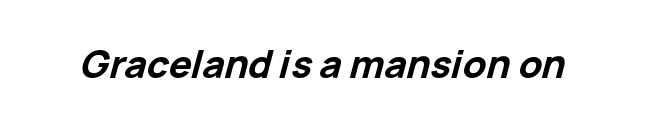
The image shows 38 px bold type, italic (leaning right); set normal letter spacing, not underlined; low stroke contrast and a medium x-height.
